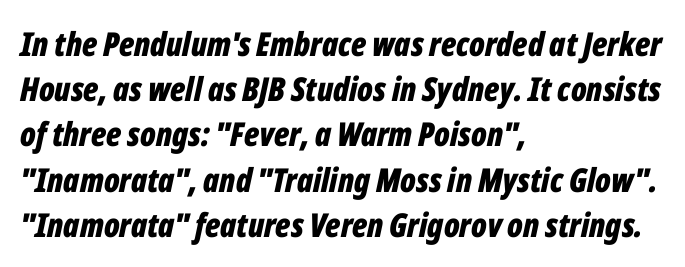
Line beginnings align vertically; line endings do not. Pretty heavy lettering here — definitely bold. You could not count columns in this text — the font is proportionally spaced. Here the glyphs are tracked normally, forming tight word shapes. The zone under the glyphs is completely vacant.
